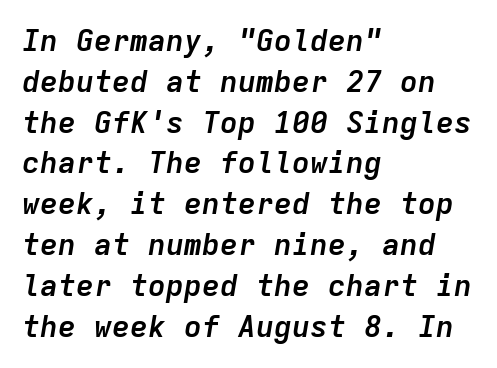
A typesetter would call this zero additional tracking. The rendering anchors every line to the left-hand side. Here the designer chose a console-style face with uniform glyph widths. The passage shown is not underscored anywhere. Weight: bold. Rows of type keep a routine distance in the vertical direction.
